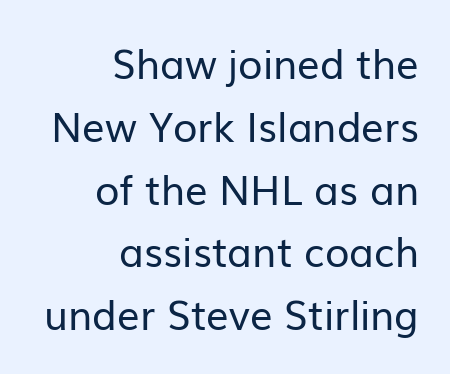
Q: Is the text bold? A: No.
Q: Is the text italic (slanted)? A: No, it is upright.
Q: Is the typeface a serif or a sans-serif typeface? A: Sans-serif.
Q: Is the text underlined? A: No.
Q: How is the paragraph aligned? A: Right-aligned.
Q: Is the spacing between letters normal or unusually wide? A: Normal.
Q: Is the spacing between lines tight, normal or loose? A: Normal.
Q: Width (condensed, normal, or wide)? A: Normal.
Q: Stroke contrast? A: Low.
Q: x-height? A: Medium.
Q: Monospaced? A: No.
